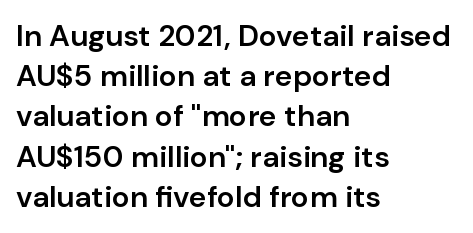
{"serif": "no", "italic": "no", "bold": "semi", "weight": "semibold", "width": "normal", "stroke_contrast": "low", "x_height": "medium", "monospaced": "no", "underline": "no", "align": "left", "line_spacing": "normal", "line_spacing_ratio": 1.34, "letter_spacing": "normal", "letter_spacing_em": 0.0, "glyph_px": 30}
